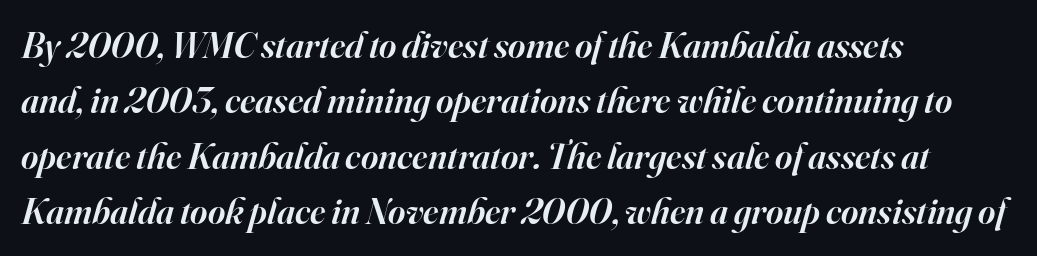
Q: Is the text bold? A: Semi-bold.
Q: Is the text italic (slanted)? A: Yes, it leans right by about 16 degrees.
Q: Is the typeface a serif or a sans-serif typeface? A: Serif.
Q: Is the text underlined? A: No.
Q: How is the paragraph aligned? A: Left-aligned.
Q: Is the spacing between letters normal or unusually wide? A: Normal.
Q: Is the spacing between lines tight, normal or loose? A: Normal.
Q: Width (condensed, normal, or wide)? A: Normal.
Q: Stroke contrast? A: High.
Q: x-height? A: Small.
Q: Monospaced? A: No.
